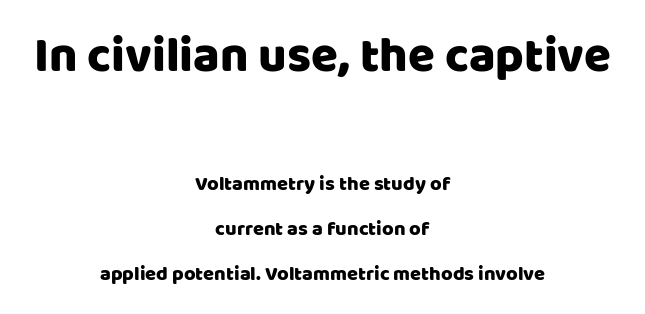
The image shows 49 px sans-serif type, upright; set centered, loose line spacing (2.26x), normal letter spacing, not underlined; the first (top) block is 2.45x larger; low stroke contrast and a large x-height.
